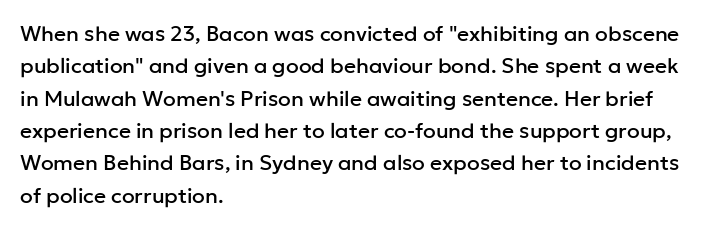
The image shows 21 px text type, upright; set left-aligned, normal line spacing (1.54x), normal letter spacing, not underlined.
